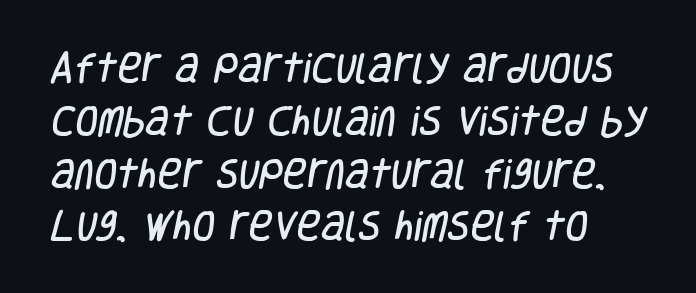
The tracking reads as untouched default to a designer's eye. Note: no serifs on the glyphs. Line beginnings align vertically; line endings do not. Proportional: the letters do not fall into vertical columns.
